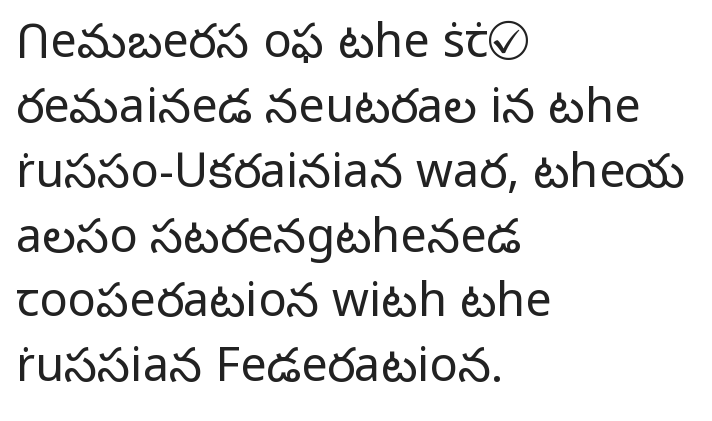
Whoever set this chose a conventional vertical rhythm. The gaps between neighbouring characters are ordinary and unremarkable. One-word summary of the alignment: left. This is sans-serif lettering, the kind often seen on screens and signage. The characters are drawn with everyday or finer stroke widths. The gap between lines stays unmarked.
